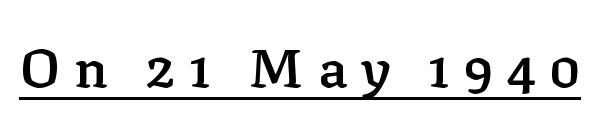
Do the letters lean? They stand straight. Moderately thickened strokes mark this as semibold type. Font category for this specimen: serif. Is this a fixed-width face? No — the glyphs have proportional, varying widths. There is plenty of visible air inserted between adjacent glyphs. Somebody hit Ctrl+U on this one — the words are underlined.
